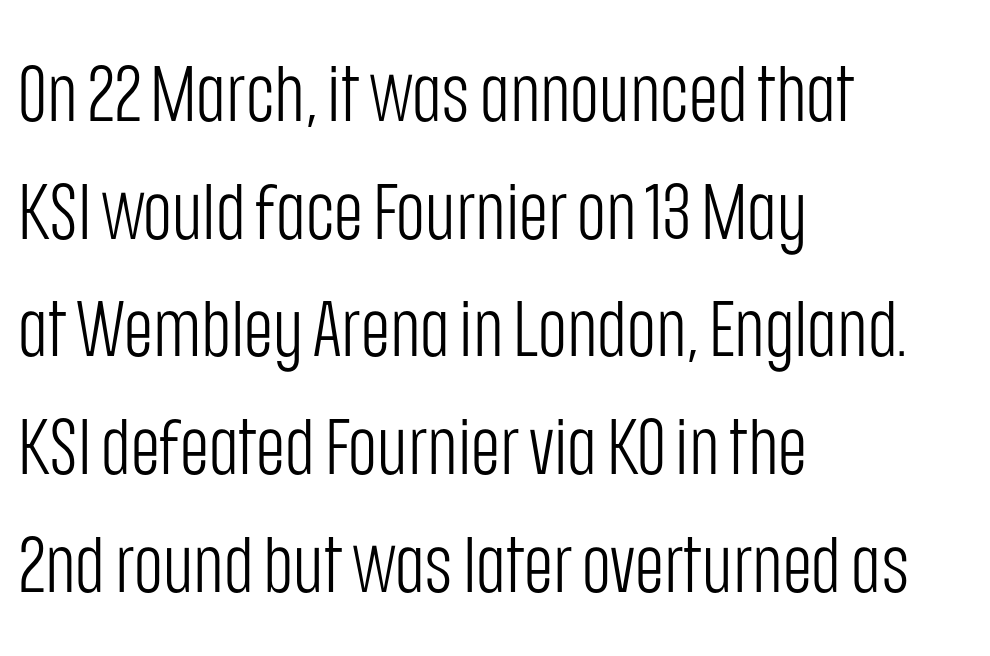
Q: Is the text bold? A: No.
Q: Is the text italic (slanted)? A: No, it is upright.
Q: Is the typeface a serif or a sans-serif typeface? A: Sans-serif.
Q: Is the text underlined? A: No.
Q: How is the paragraph aligned? A: Left-aligned.
Q: Is the spacing between letters normal or unusually wide? A: Normal.
Q: Is the spacing between lines tight, normal or loose? A: Normal.
Q: Width (condensed, normal, or wide)? A: Condensed.
Q: Stroke contrast? A: Low.
Q: x-height? A: Large.
Q: Monospaced? A: No.
